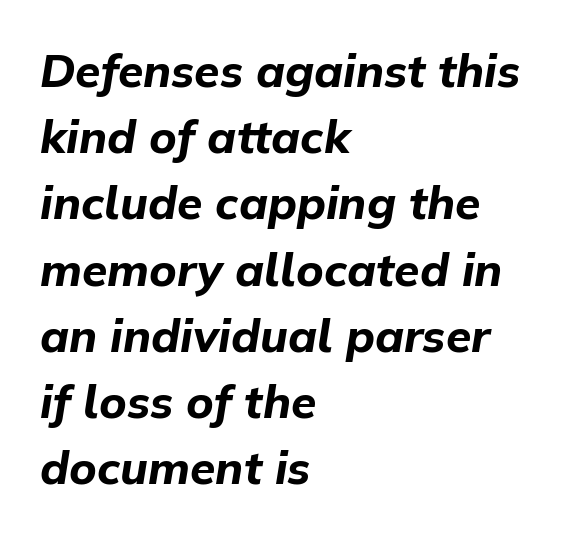
On the weight axis this lands at bold, roughly 700. Is the type slanted? Yes — the strokes lean at a clear angle. The rendering uses a moderate line-height, typical for paragraphs. Short note: letters normally spaced.
